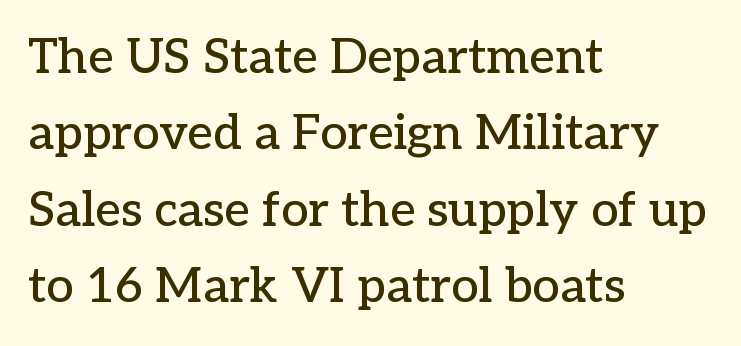
Q: Is the text italic (slanted)? A: No, it is upright.
Q: Is the typeface a serif or a sans-serif typeface? A: Serif.
Q: Is the text underlined? A: No.
Q: How is the paragraph aligned? A: Left-aligned.
Q: Is the spacing between letters normal or unusually wide? A: Normal.
Q: Is the spacing between lines tight, normal or loose? A: Normal.
Q: Width (condensed, normal, or wide)? A: Normal.
Q: Stroke contrast? A: Low.
Q: x-height? A: Medium.
Q: Monospaced? A: No.
